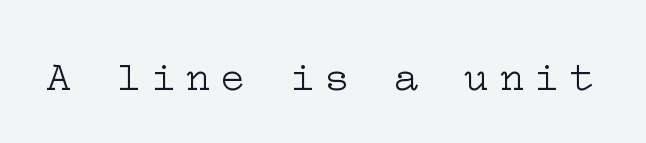
{"serif": "yes", "italic": "no", "bold": "no", "weight": "light", "width": "wide", "stroke_contrast": "low", "x_height": "medium", "underline": "no", "letter_spacing": "wide", "letter_spacing_em": 0.23, "glyph_px": 42}
